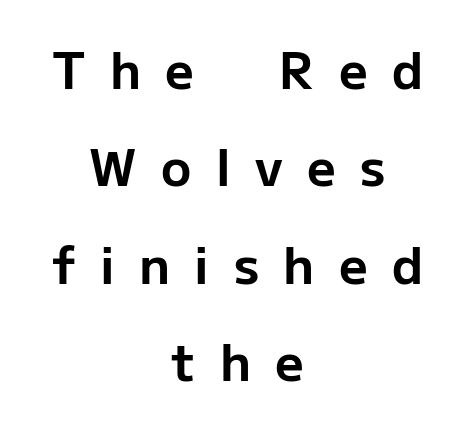
The rendering uses a bold face; every stroke is thick and dark. The lines are spread far apart with generous leading. The rendering shows plain stroke endings on the letterforms — a sans-serif design. Designer's note — italics off, roman on. Does extra space separate the letters? Yes, quite a lot of it.
